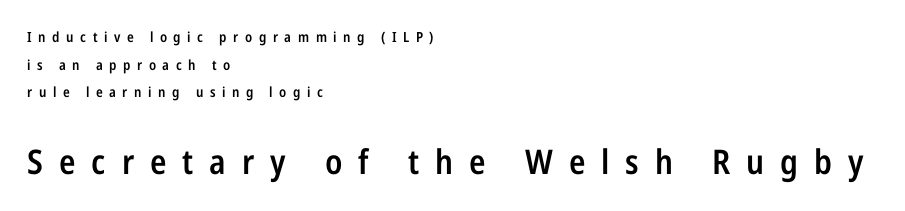
{"serif": "no", "italic": "no", "bold": "semi", "weight": "semibold", "width": "condensed", "stroke_contrast": "low", "x_height": "medium", "monospaced": "no", "underline": "no", "align": "left", "line_spacing": "loose", "line_spacing_ratio": 1.97, "letter_spacing": "wide", "letter_spacing_em": 0.47, "larger_block": "second", "size_ratio": 2.43, "glyph_px": 34}
